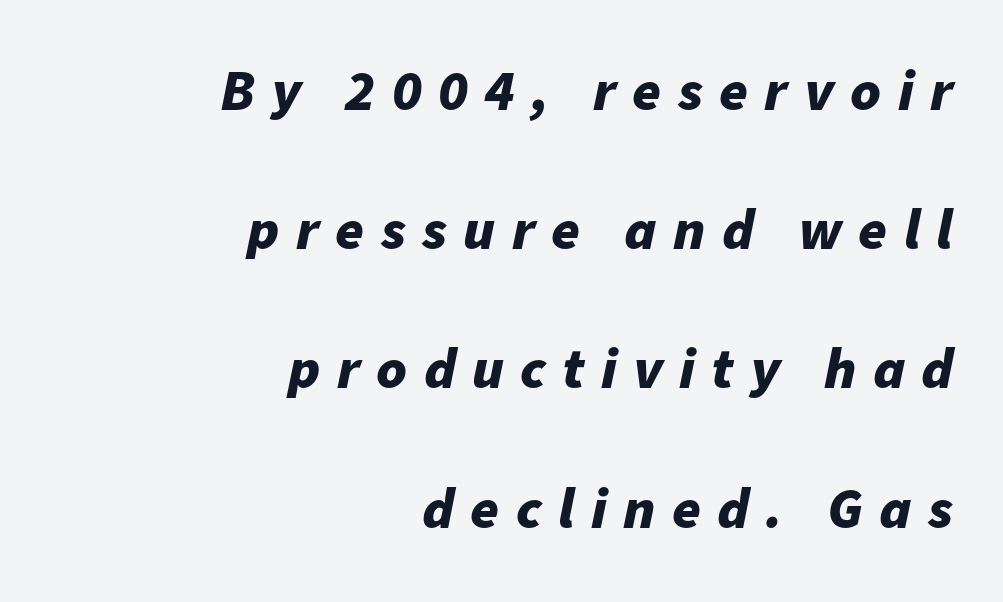
{"italic": "yes", "lean": "right", "slant_degrees": 11, "bold": "yes", "weight": "bold", "width": "normal", "stroke_contrast": "low", "x_height": "medium", "monospaced": "no", "underline": "no", "align": "right", "line_spacing": "loose", "line_spacing_ratio": 2.4, "letter_spacing": "wide", "letter_spacing_em": 0.28, "glyph_px": 58}
